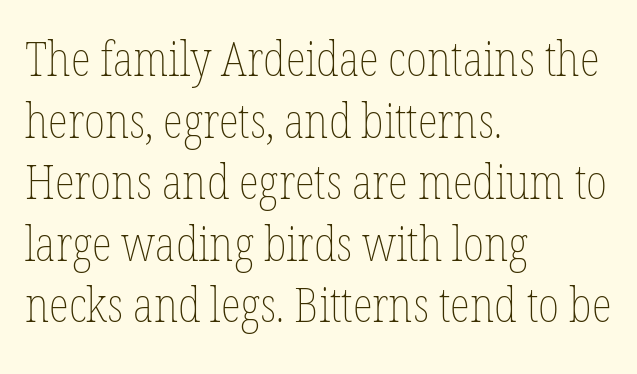
Successive baselines arrive at the customary interval. Left-aligned paragraph, ragged on the right. Spacing between characters is what you'd get straight out of the box. Do the letters lean? They stand straight. No letter is thick-stroked: the sample isn't bold.
